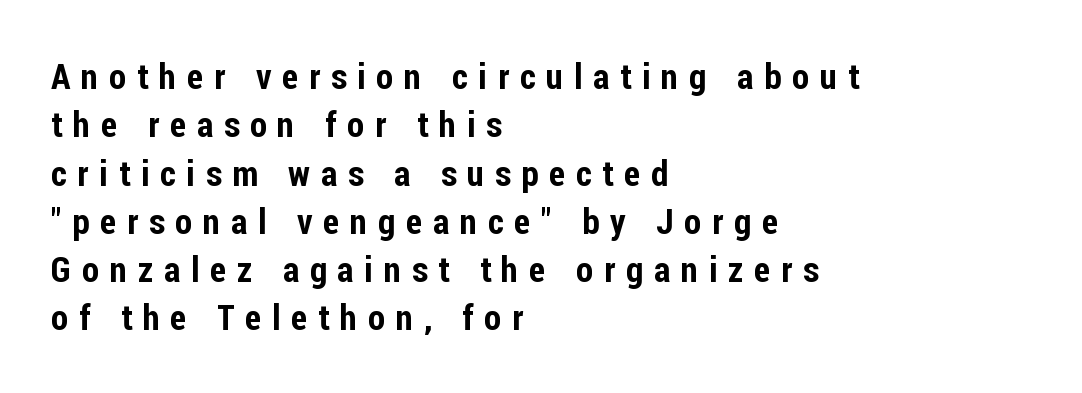
One glance says typical: line gaps are just what's usual. The letters advance in unequal steps, a hallmark of proportional type. The face used here is a sans, in the tradition of grotesques and geometrics. Glance below the letters and you will spot only blank space.
